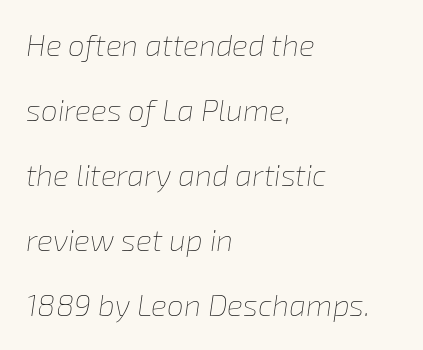
The image shows 30 px thin type, italic (leaning right); set left-aligned, loose line spacing (2.17x), normal letter spacing, not underlined; low stroke contrast and a medium x-height.
